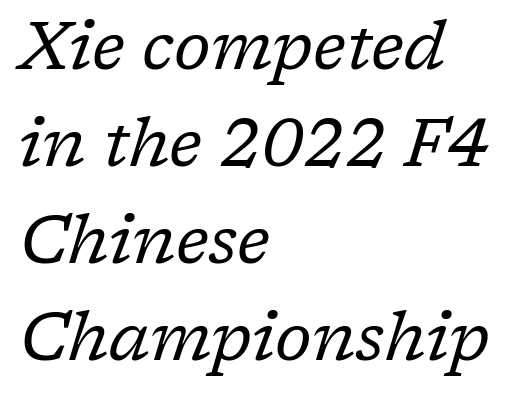
Do the characters align in a grid? No, the font is proportional. Slanted lettering throughout. If you drew a ruler down the left edge, every line would touch it. The glyphs are unaccompanied by any horizontal stroke below them.
